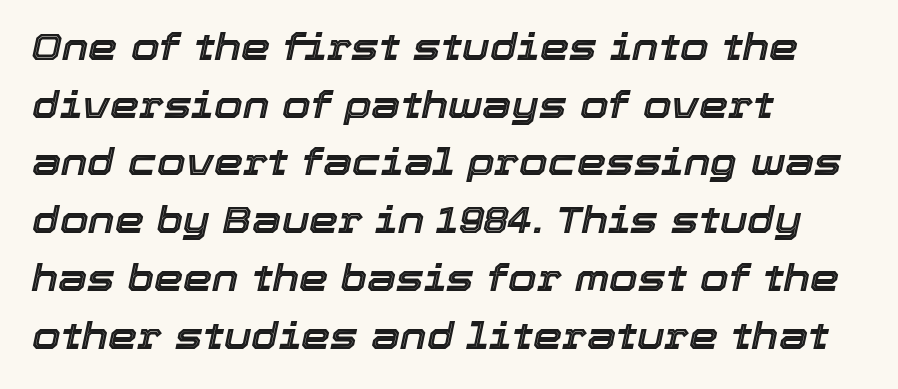
The image shows 37 px text type, italic (leaning right); set left-aligned, normal line spacing (1.56x), normal letter spacing, not underlined; a medium x-height.
